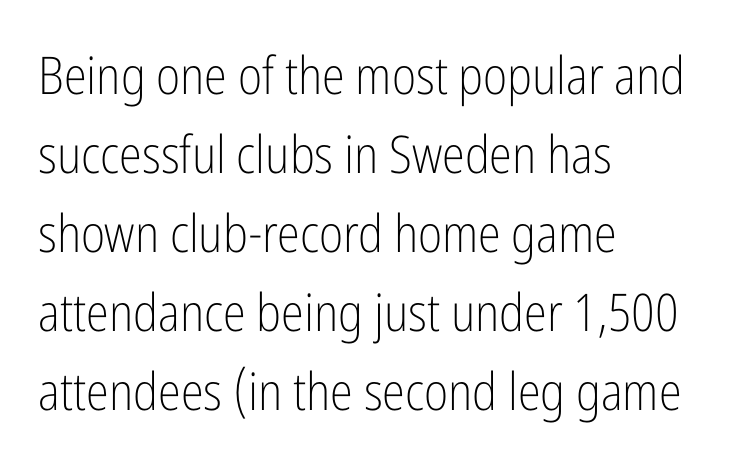
The image shows 52 px light, condensed sans-serif type, upright; set left-aligned, normal line spacing (1.52x), normal letter spacing, not underlined; low stroke contrast and a medium x-height.
